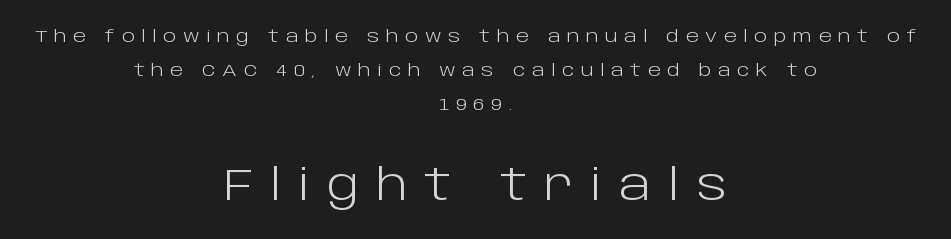
The image shows 43 px light sans-serif type, upright; set centered, loose line spacing (2.01x), unusually wide letter spacing (+0.39 em), not underlined; the second (bottom) block is 2.53x larger; low stroke contrast and a large x-height.
